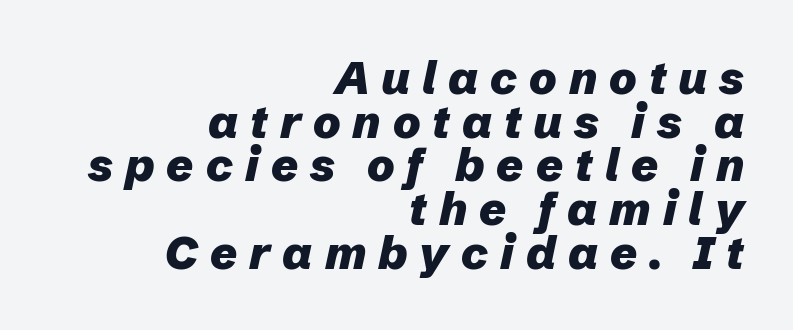
The image shows 46 px heavy type, italic (leaning right); set right-aligned, tight line spacing (0.95x), unusually wide letter spacing (+0.26 em), not underlined; low stroke contrast and a medium x-height.
